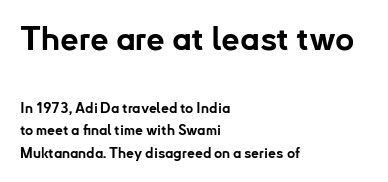
{"serif": "no", "italic": "no", "bold": "yes", "weight": "bold", "width": "normal", "stroke_contrast": "low", "x_height": "small", "monospaced": "no", "underline": "no", "align": "left", "line_spacing": "normal", "line_spacing_ratio": 1.61, "letter_spacing": "normal", "letter_spacing_em": 0.0, "larger_block": "first", "size_ratio": 2.36, "glyph_px": 33}
